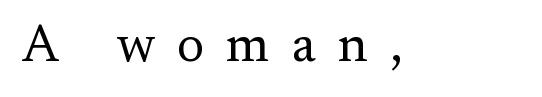
Q: Is the text bold? A: No.
Q: Is the text italic (slanted)? A: No, it is upright.
Q: Is the typeface a serif or a sans-serif typeface? A: Serif.
Q: Is the text underlined? A: No.
Q: Is the spacing between letters normal or unusually wide? A: Unusually wide.
Q: Width (condensed, normal, or wide)? A: Normal.
Q: Stroke contrast? A: Medium.
Q: x-height? A: Small.
Q: Monospaced? A: No.
